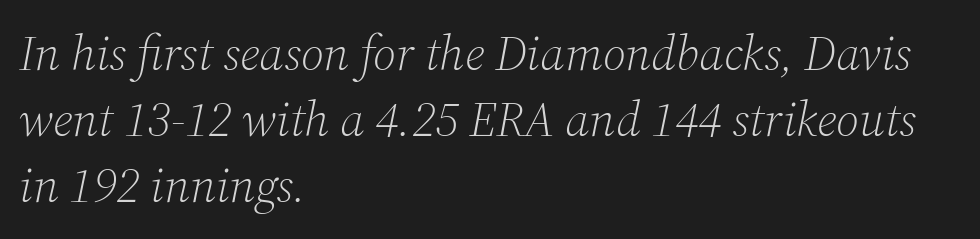
{"serif": "yes", "italic": "yes", "lean": "right", "slant_degrees": 12, "bold": "no", "weight": "light", "width": "normal", "stroke_contrast": "medium", "x_height": "medium", "monospaced": "no", "underline": "no", "align": "left", "line_spacing": "normal", "line_spacing_ratio": 1.35, "letter_spacing": "normal", "letter_spacing_em": 0.0, "glyph_px": 49}
